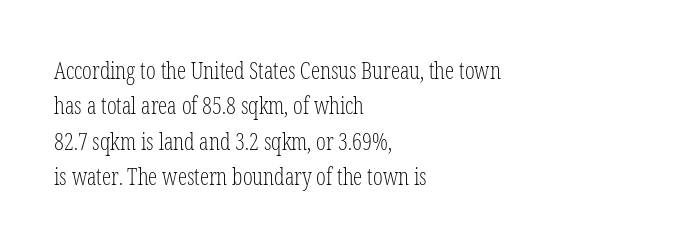
The face looks like a standard text weight, possibly lighter. Vertical strokes here are truly vertical. These lines keep a tight, regular rhythm from letter to letter. Leading matches the norm, producing a regular column. Left-aligned paragraph, ragged on the right. The space directly below the letters is spotless.
